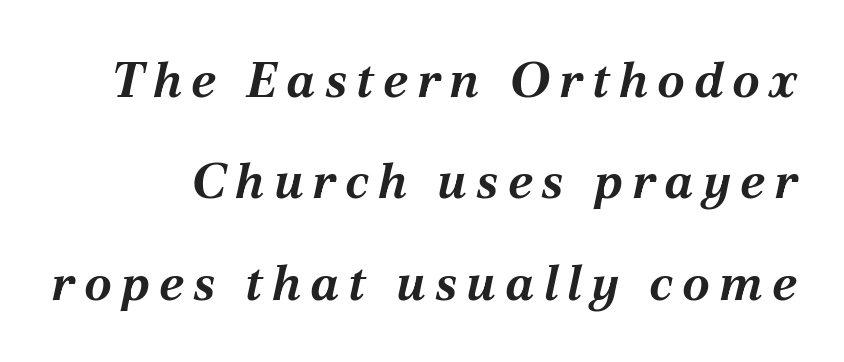
Q: Is the text bold? A: Yes.
Q: Is the text italic (slanted)? A: Yes, it leans right by about 12 degrees.
Q: Is the text underlined? A: No.
Q: Is the spacing between lines tight, normal or loose? A: Loose.
Q: Width (condensed, normal, or wide)? A: Normal.
Q: Stroke contrast? A: Medium.
Q: x-height? A: Medium.
Q: Monospaced? A: No.
